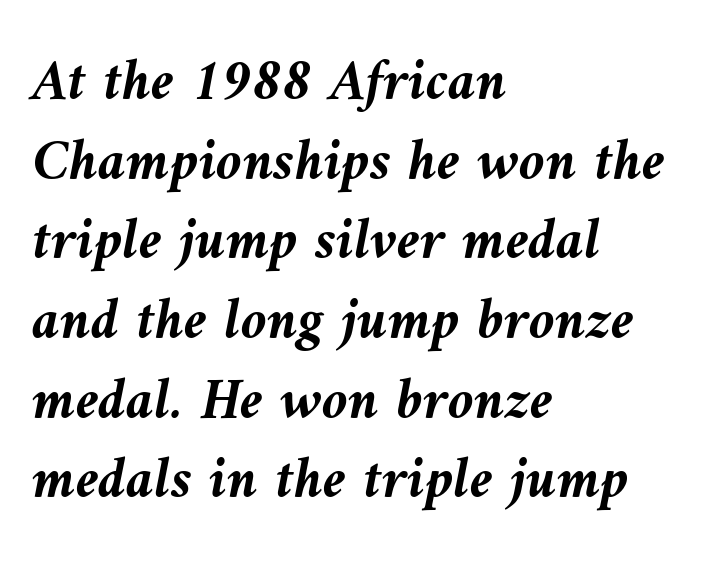
Q: Is the text bold? A: Yes.
Q: Is the text italic (slanted)? A: Yes, it leans left by about 9 degrees.
Q: Is the text underlined? A: No.
Q: How is the paragraph aligned? A: Left-aligned.
Q: Is the spacing between letters normal or unusually wide? A: Normal.
Q: Is the spacing between lines tight, normal or loose? A: Normal.
Q: Width (condensed, normal, or wide)? A: Normal.
Q: Stroke contrast? A: Medium.
Q: x-height? A: Medium.
Q: Monospaced? A: No.
